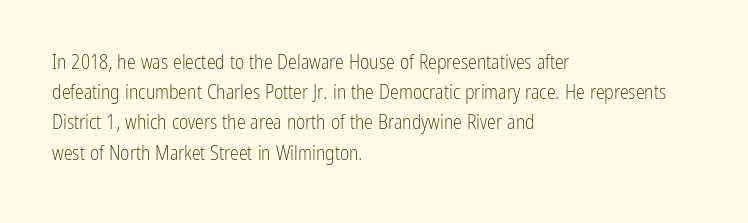
{"italic": "no", "bold": "no", "underline": "no", "align": "left", "line_spacing": "normal", "line_spacing_ratio": 1.51, "letter_spacing": "normal", "letter_spacing_em": 0.0, "glyph_px": 20}
